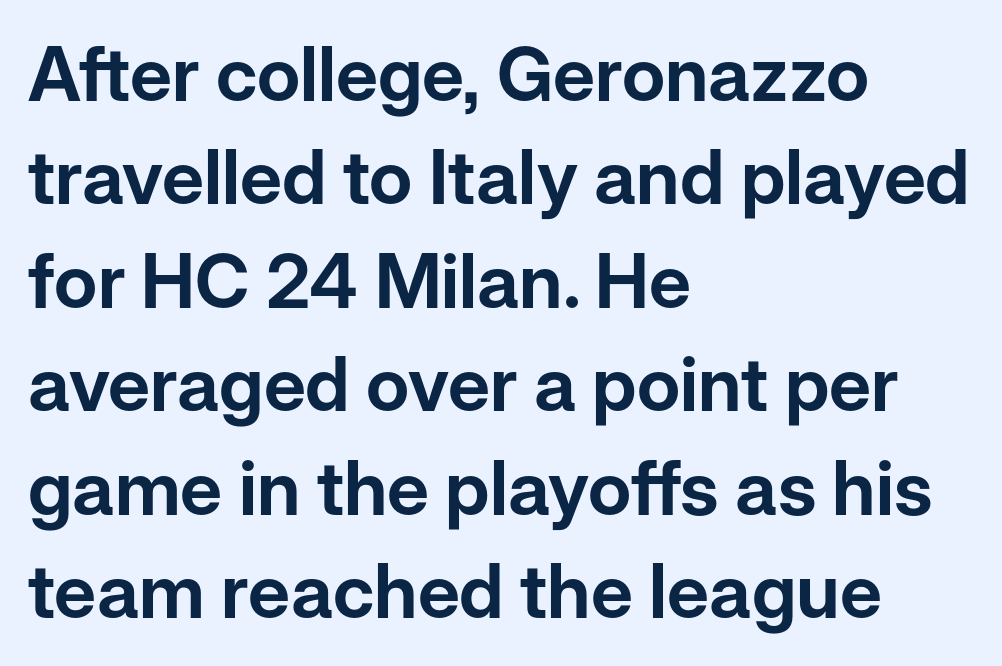
Q: Is the text italic (slanted)? A: No, it is upright.
Q: Is the typeface a serif or a sans-serif typeface? A: Sans-serif.
Q: Is the text underlined? A: No.
Q: How is the paragraph aligned? A: Left-aligned.
Q: Is the spacing between letters normal or unusually wide? A: Normal.
Q: Is the spacing between lines tight, normal or loose? A: Normal.
Q: Width (condensed, normal, or wide)? A: Normal.
Q: Stroke contrast? A: Low.
Q: x-height? A: Medium.
Q: Monospaced? A: No.
